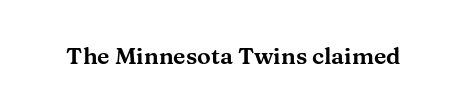
The image shows 23 px text type, upright; set normal letter spacing, not underlined.
